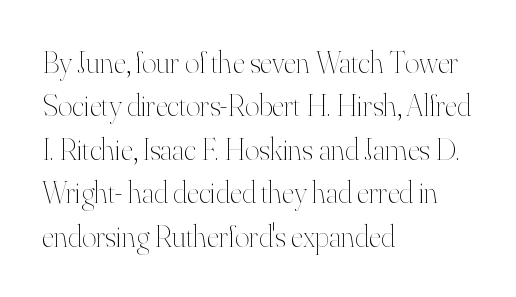
Stems and bowls with no extra thickness — not bold. This is the regular roman posture of the typeface. The vertical gap from one line to the next is medium. Each letter keeps its own natural width here, so spacing adapts to shape. Nothing unusual about the tracking: characters are spaced as the font intends.
